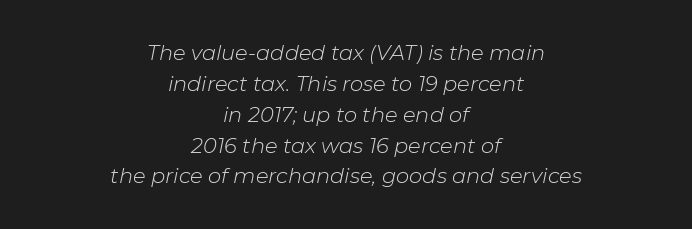
Check under the words: just untouched page. The line-height multiplier appears to be the usual default. The axis of the letterforms is tilted away from vertical. Visually the block forms a symmetrical silhouette, jagged on both flanks. What stands out about the letter spacing? Nothing — it is the standard amount.
